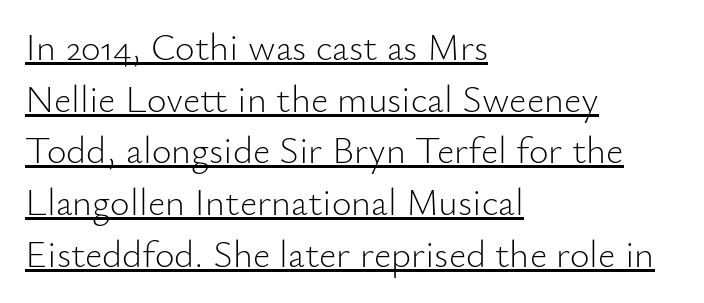
{"serif": "no", "italic": "no", "bold": "no", "weight": "light", "width": "normal", "stroke_contrast": "low", "x_height": "small", "monospaced": "no", "underline": "yes", "align": "left", "line_spacing": "normal", "line_spacing_ratio": 1.36, "letter_spacing": "normal", "letter_spacing_em": 0.0, "glyph_px": 38}
